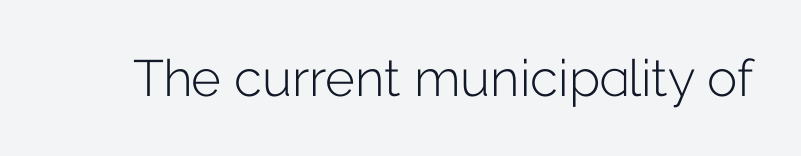
Q: Is the text bold? A: No.
Q: Is the text italic (slanted)? A: No, it is upright.
Q: Is the typeface a serif or a sans-serif typeface? A: Sans-serif.
Q: Is the text underlined? A: No.
Q: Is the spacing between letters normal or unusually wide? A: Normal.
Q: Width (condensed, normal, or wide)? A: Normal.
Q: Stroke contrast? A: Low.
Q: x-height? A: Medium.
Q: Monospaced? A: No.
